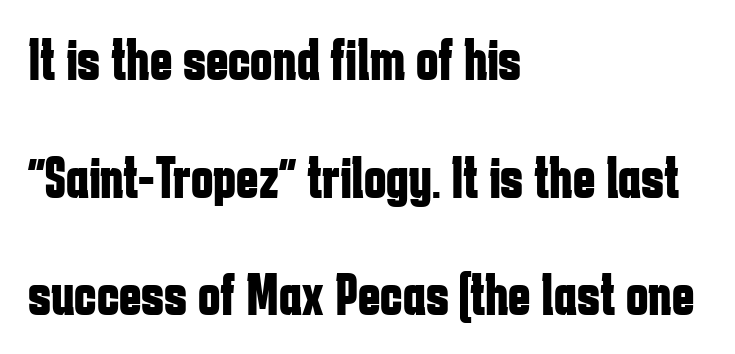
The image shows 60 px bold, condensed sans-serif type, upright; set left-aligned, loose line spacing (1.96x), normal letter spacing, not underlined; low stroke contrast and a medium x-height.
